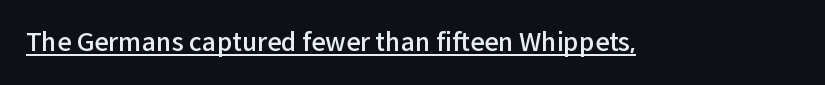
Q: Is the text bold? A: Semi-bold.
Q: Is the text italic (slanted)? A: No, it is upright.
Q: Is the text underlined? A: Yes.
Q: Is the spacing between letters normal or unusually wide? A: Normal.
